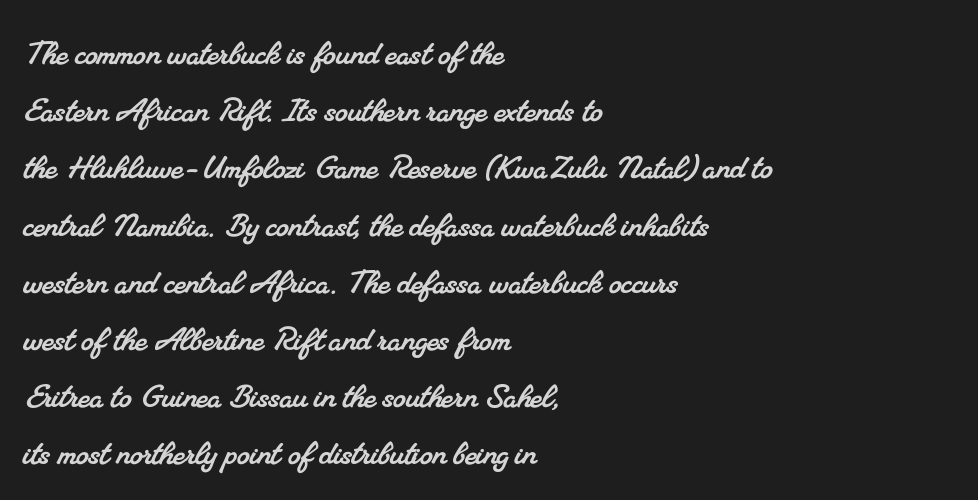
The image shows 40 px serif type; set left-aligned, normal line spacing (1.43x), normal letter spacing, not underlined; medium stroke contrast and a small x-height.
